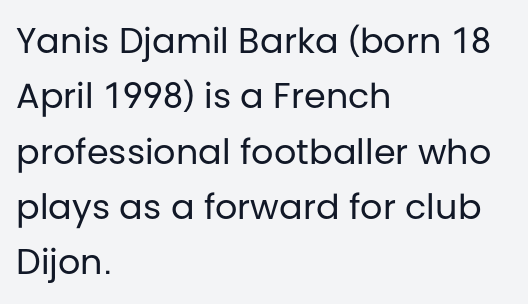
The type family on display is of the sans-serif kind. These lines were composed using upright roman letters. The type is set solid horizontally, with unmodified tracking. Compared with a centered layout, this one pins lines to the left instead. The passage shown is not bold in any degree.
